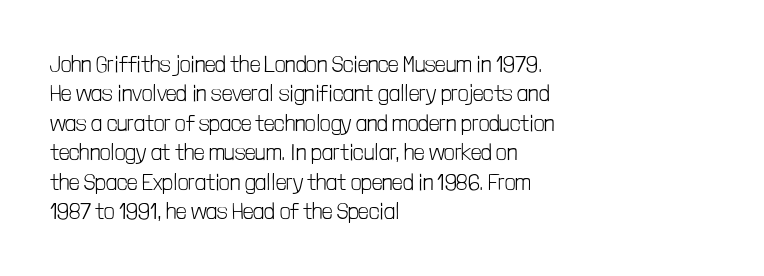
The image shows 23 px text type, upright; set left-aligned, normal line spacing (1.28x), normal letter spacing, not underlined.
